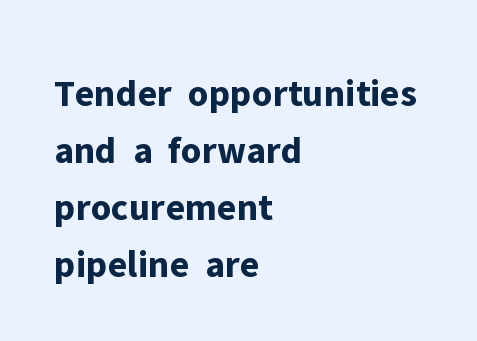
{"serif": "no", "italic": "no", "bold": "yes", "weight": "bold", "width": "normal", "stroke_contrast": "low", "x_height": "medium", "monospaced": "no", "underline": "no", "align": "left", "line_spacing": "normal", "line_spacing_ratio": 1.46, "letter_spacing": "normal", "letter_spacing_em": 0.0, "glyph_px": 39}
